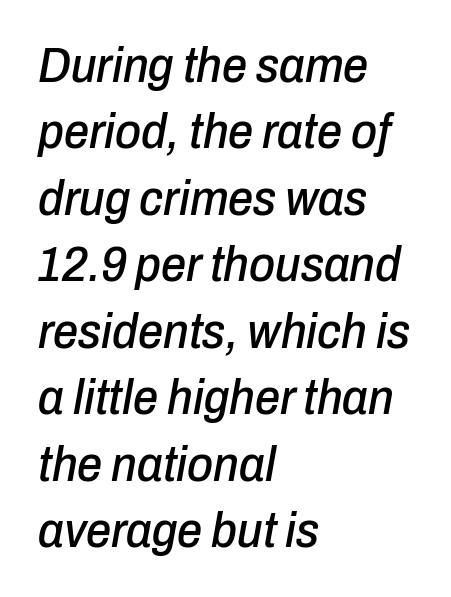
Rows of type keep a routine distance in the vertical direction. Caption: standard tracking, unaltered. Spacing verdict: proportional, widths tailored to each character. When letters slant like this, we call the style italic.
